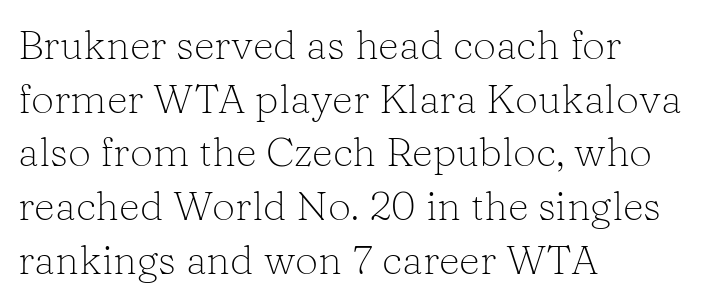
Check where the strokes stop: tiny serifs finish them off. Every row of glyphs begins at an identical x-position on the left. Baseline-to-baseline distance is the conventional proportion of letter height. Students, note that the glyphs here touch the page at normal intervals.
